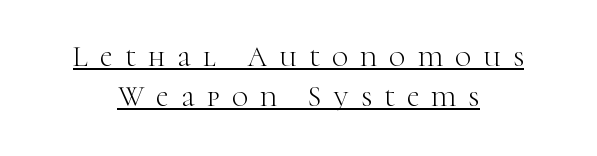
Q: Is the text bold? A: No.
Q: Is the text italic (slanted)? A: No, it is upright.
Q: Is the typeface a serif or a sans-serif typeface? A: Serif.
Q: Is the text underlined? A: Yes.
Q: How is the paragraph aligned? A: Centered.
Q: Is the spacing between letters normal or unusually wide? A: Unusually wide.
Q: Is the spacing between lines tight, normal or loose? A: Normal.
Q: Width (condensed, normal, or wide)? A: Normal.
Q: Stroke contrast? A: High.
Q: x-height? A: Medium.
Q: Monospaced? A: No.
